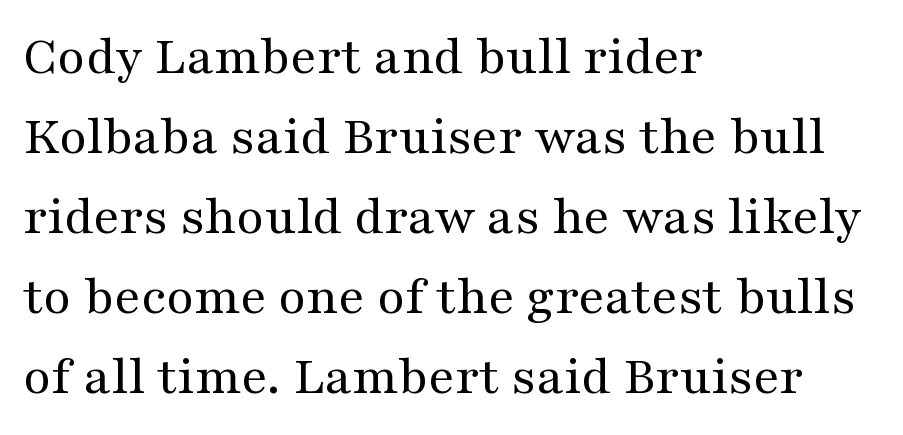
{"serif": "yes", "italic": "no", "bold": "no", "weight": "regular", "width": "wide", "stroke_contrast": "medium", "x_height": "medium", "monospaced": "no", "underline": "no", "align": "left", "line_spacing": "normal", "line_spacing_ratio": 1.43, "letter_spacing": "normal", "letter_spacing_em": 0.0, "glyph_px": 56}
